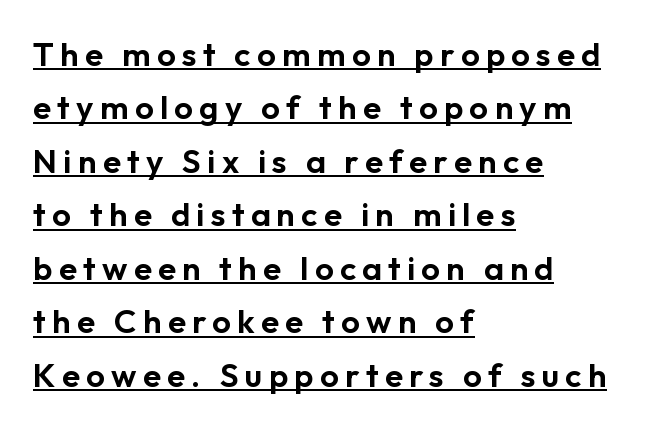
The image shows 33 px sans-serif type, upright; set left-aligned, normal line spacing (1.62x), underlined; low stroke contrast and a medium x-height.
